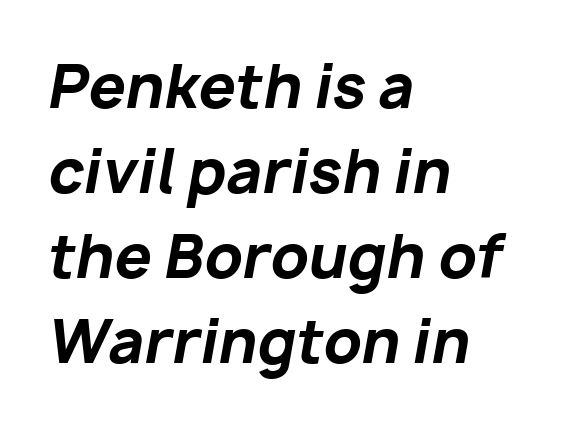
The image shows 59 px bold type, italic (leaning right); set left-aligned, normal line spacing (1.44x), normal letter spacing, not underlined; low stroke contrast and a medium x-height.
